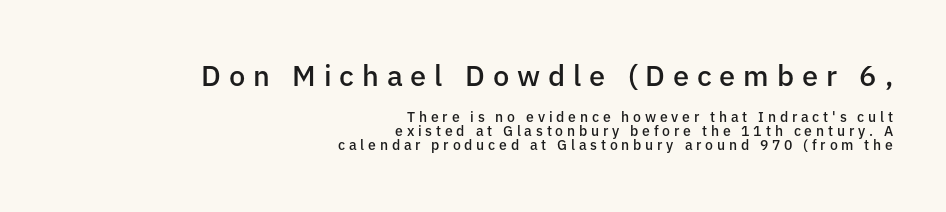
The image shows 29 px semibold sans-serif type, upright; set right-aligned, tight line spacing (1.02x), unusually wide letter spacing (+0.27 em), not underlined; the first (top) block is 2.07x larger; low stroke contrast and a medium x-height.
